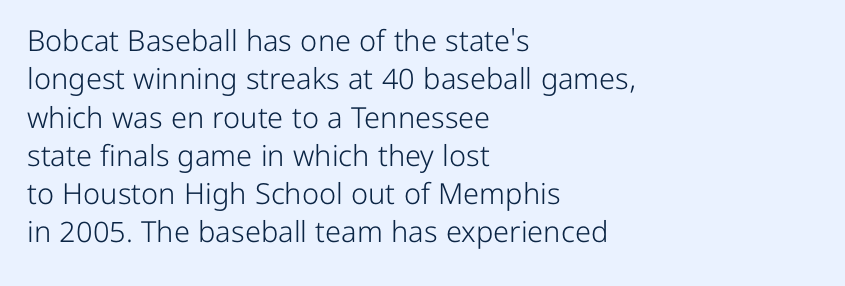
{"serif": "no", "italic": "no", "bold": "no", "weight": "light", "width": "normal", "stroke_contrast": "low", "x_height": "medium", "monospaced": "no", "underline": "no", "align": "left", "line_spacing": "normal", "line_spacing_ratio": 1.32, "letter_spacing": "normal", "letter_spacing_em": 0.0, "glyph_px": 29}
